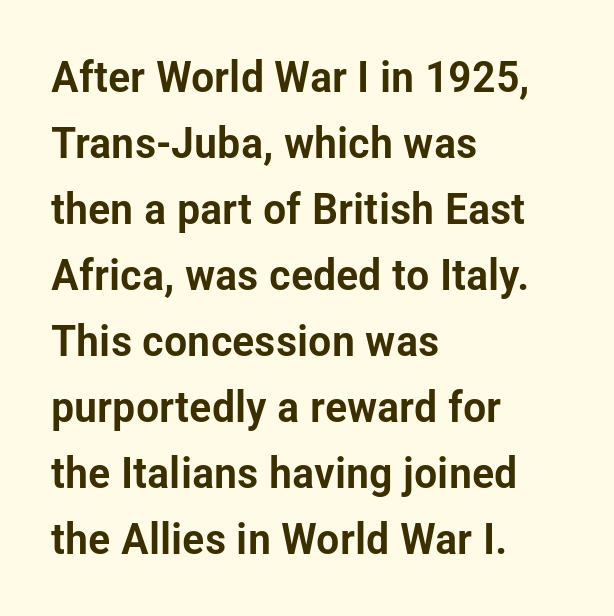
Q: Is the text italic (slanted)? A: No, it is upright.
Q: Is the typeface a serif or a sans-serif typeface? A: Sans-serif.
Q: Is the text underlined? A: No.
Q: How is the paragraph aligned? A: Left-aligned.
Q: Is the spacing between letters normal or unusually wide? A: Normal.
Q: Is the spacing between lines tight, normal or loose? A: Normal.
Q: Width (condensed, normal, or wide)? A: Condensed.
Q: Stroke contrast? A: Low.
Q: x-height? A: Medium.
Q: Monospaced? A: No.
